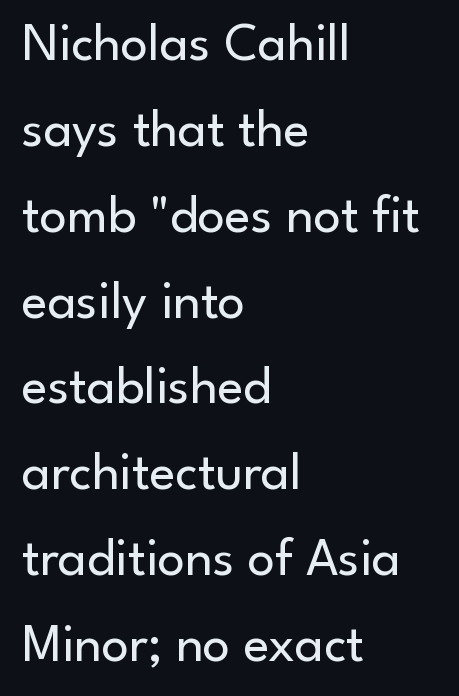
The image shows 54 px regular-weight sans-serif type, upright; set left-aligned, normal line spacing (1.59x), normal letter spacing, not underlined; low stroke contrast and a small x-height.
